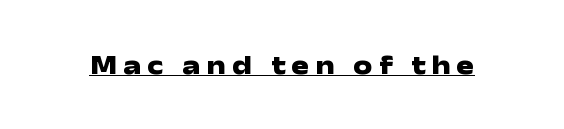
Q: Is the text bold? A: Yes.
Q: Is the text italic (slanted)? A: No, it is upright.
Q: Is the text underlined? A: Yes.
Q: Is the spacing between letters normal or unusually wide? A: Unusually wide.
